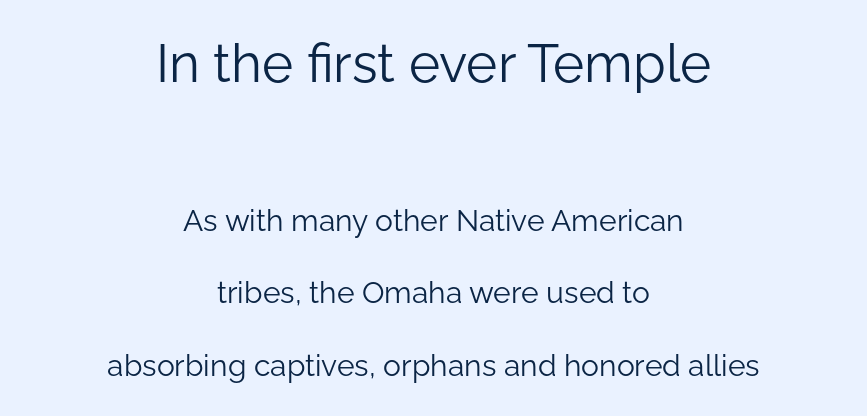
{"serif": "no", "italic": "no", "bold": "no", "weight": "light", "width": "normal", "stroke_contrast": "low", "x_height": "medium", "monospaced": "no", "underline": "no", "align": "center", "line_spacing": "loose", "line_spacing_ratio": 2.41, "letter_spacing": "normal", "letter_spacing_em": 0.0, "larger_block": "first", "size_ratio": 1.77, "glyph_px": 53}
